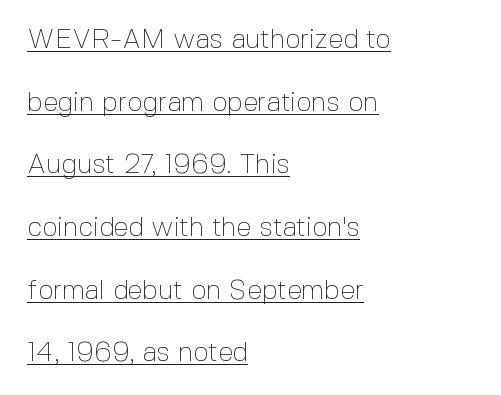
Q: Is the text bold? A: No.
Q: Is the text italic (slanted)? A: No, it is upright.
Q: Is the text underlined? A: Yes.
Q: How is the paragraph aligned? A: Left-aligned.
Q: Is the spacing between letters normal or unusually wide? A: Normal.
Q: Is the spacing between lines tight, normal or loose? A: Loose.
